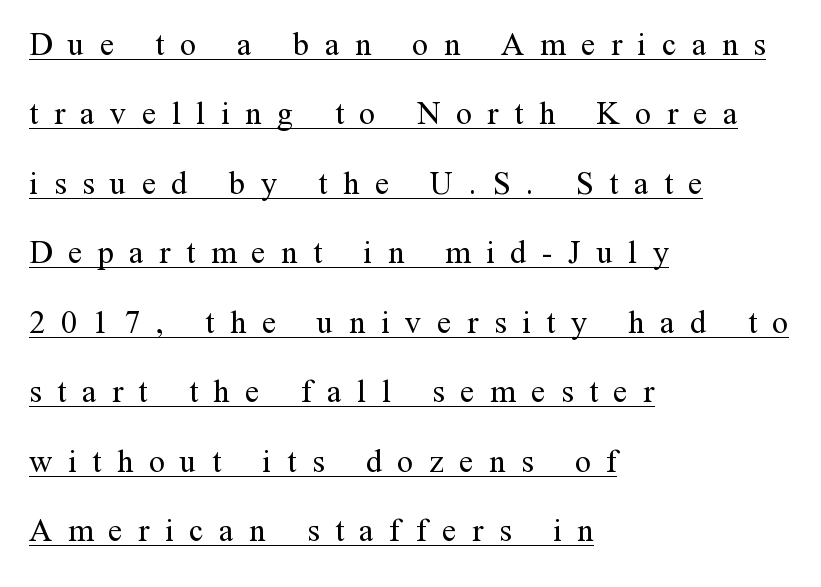
Compared with typical body copy, the letter spacing here is much looser. These glyphs show unthickened strokes, regular width or finer. Every word sits above its own underline. The paragraph shown leans on its left margin. Notice the wide empty band between every row — that's loose leading.
